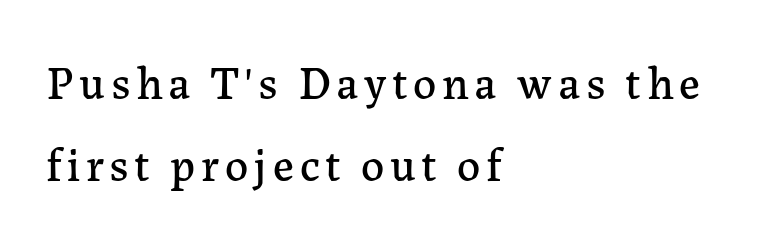
The image shows 46 px serif type, upright; set left-aligned, line spacing 1.79x, not underlined; low stroke contrast and a medium x-height.
